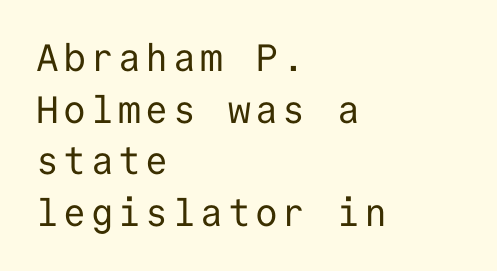
The image shows 38 px regular-weight sans-serif type, upright, monospaced; set left-aligned, normal line spacing (1.36x), not underlined; low stroke contrast and a medium x-height.
